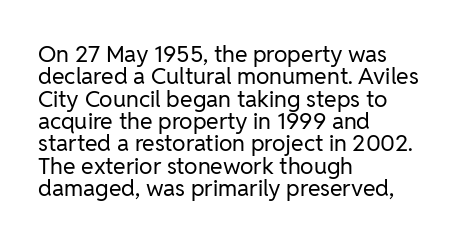
The image shows 23 px text type, upright; set left-aligned, tight line spacing (0.97x), normal letter spacing, not underlined.
